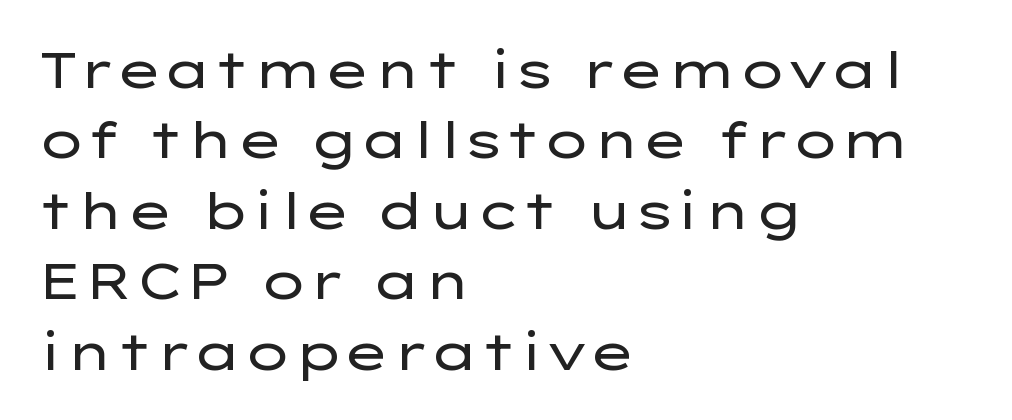
The image shows 51 px regular-weight, wide sans-serif type, upright; set left-aligned, normal line spacing (1.38x), normal letter spacing, not underlined; low stroke contrast and a medium x-height.
